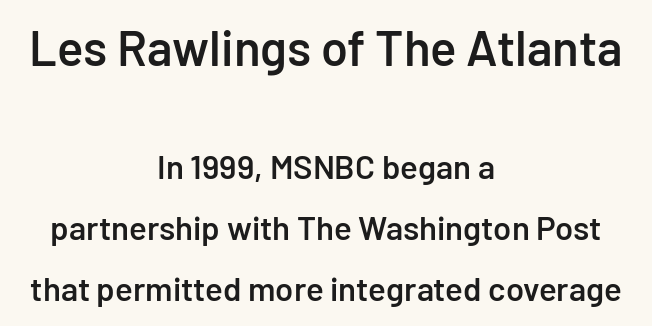
The font's upright variant was chosen for this text. The rendering positions every line midway between the sides. Check under the words: just untouched page. The glyphs in this specimen are sans serif. Top chunk: large. Bottom chunk: small. The passage shown has conventional tracking throughout.
